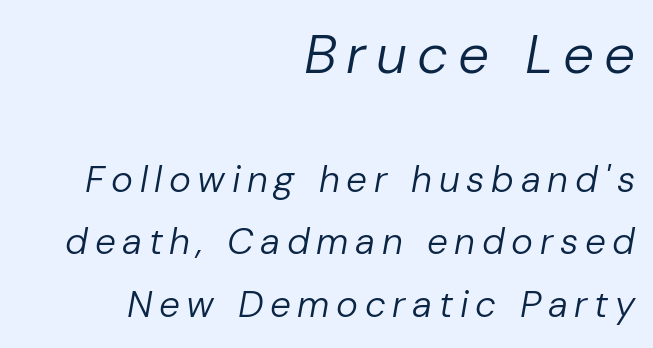
Summary of vertical rhythm: regular, with standard interline spacing. Designer's note — italics engaged. In this sample the first text group is rendered at the bigger scale. Each letter keeps its own natural width here, so spacing adapts to shape. Teacher's note: observe the even right margin — that is flush-right alignment.
